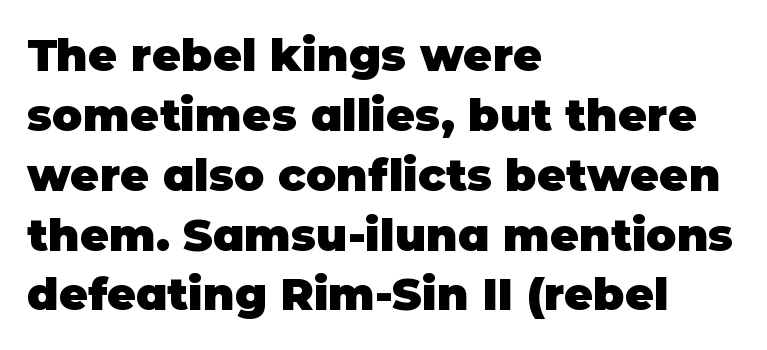
The image shows 45 px heavy sans-serif type, upright; set left-aligned, normal line spacing (1.33x), normal letter spacing, not underlined; low stroke contrast and a large x-height.
